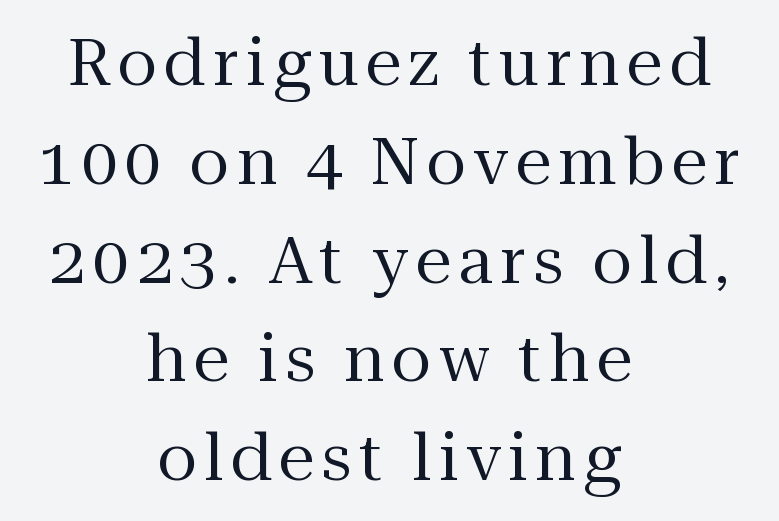
The image shows 65 px regular-weight serif type, upright; set centered, normal line spacing (1.52x), not underlined; medium stroke contrast and a medium x-height.
